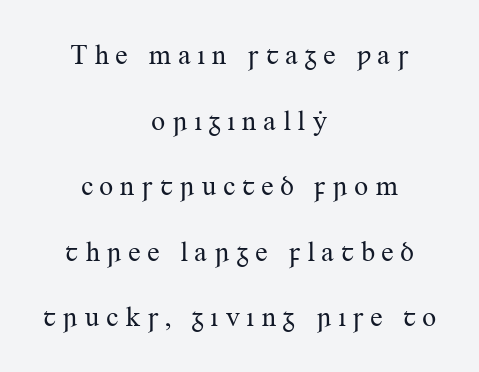
Each letter keeps its own natural width here, so spacing adapts to shape. These lines stack symmetrically, like a column narrowing and widening about its center. In terms of letterform style, serifs are clearly present. Has an underline been added? It has not.
